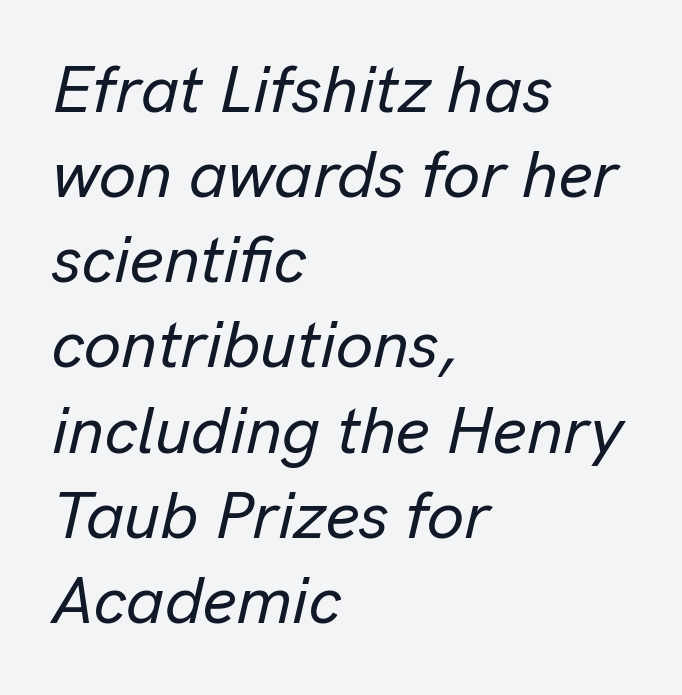
{"italic": "yes", "lean": "right", "slant_degrees": 13, "width": "normal", "stroke_contrast": "low", "x_height": "medium", "monospaced": "no", "underline": "no", "align": "left", "line_spacing": "normal", "line_spacing_ratio": 1.29, "letter_spacing": "normal", "letter_spacing_em": 0.0, "glyph_px": 66}
